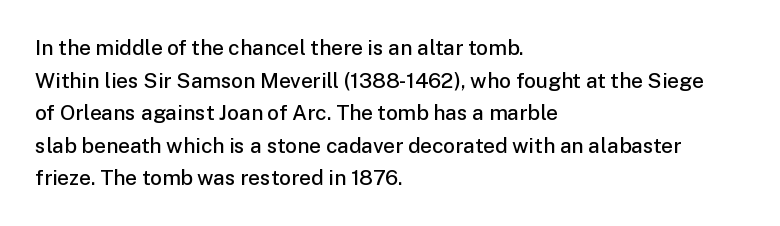
{"italic": "no", "bold": "semi", "underline": "no", "align": "left", "line_spacing": "normal", "line_spacing_ratio": 1.55, "letter_spacing": "normal", "letter_spacing_em": 0.0, "glyph_px": 21}
